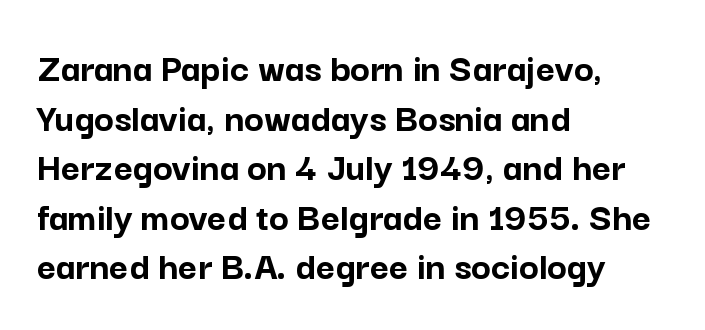
Q: Is the text bold? A: Yes.
Q: Is the text italic (slanted)? A: No, it is upright.
Q: Is the typeface a serif or a sans-serif typeface? A: Sans-serif.
Q: Is the text underlined? A: No.
Q: How is the paragraph aligned? A: Left-aligned.
Q: Is the spacing between letters normal or unusually wide? A: Normal.
Q: Width (condensed, normal, or wide)? A: Normal.
Q: Stroke contrast? A: Low.
Q: x-height? A: Medium.
Q: Monospaced? A: No.
